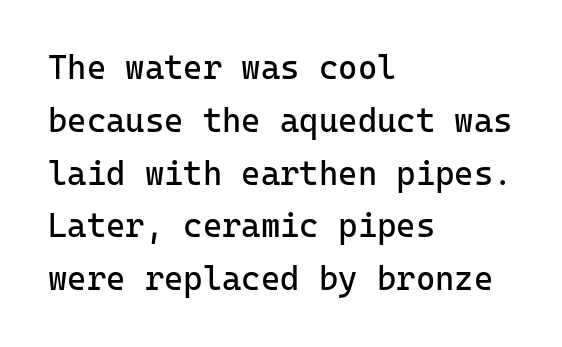
{"serif": "no", "italic": "no", "bold": "no", "weight": "regular", "width": "normal", "stroke_contrast": "low", "x_height": "medium", "monospaced": "yes", "underline": "no", "align": "left", "line_spacing": "normal", "line_spacing_ratio": 1.6, "letter_spacing": "normal", "letter_spacing_em": 0.0, "glyph_px": 33}
